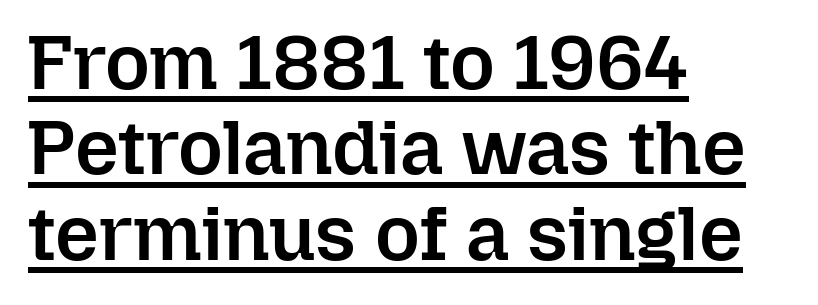
Note the varied advance widths — an 'i' is clearly narrower than an 'm'. The rendering keeps characters at their native spacing. The text block is weighted toward the left margin, trailing off unevenly rightward. Do the letters lean? They stand straight.
